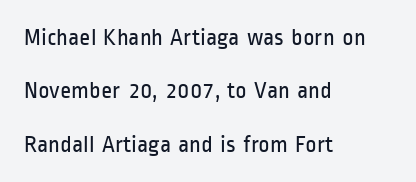
Q: Is the text bold? A: No.
Q: Is the text italic (slanted)? A: No, it is upright.
Q: Is the text underlined? A: No.
Q: How is the paragraph aligned? A: Left-aligned.
Q: Is the spacing between letters normal or unusually wide? A: Normal.
Q: Is the spacing between lines tight, normal or loose? A: Loose.
